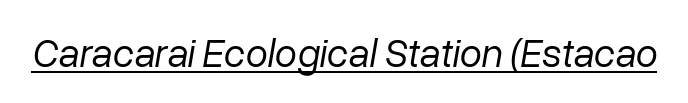
{"italic": "yes", "lean": "right", "slant_degrees": 10, "bold": "no", "weight": "regular", "width": "normal", "stroke_contrast": "low", "x_height": "medium", "monospaced": "no", "underline": "yes", "letter_spacing": "normal", "letter_spacing_em": 0.0, "glyph_px": 40}
